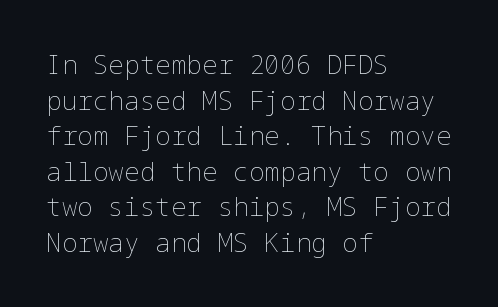
The line texture is even and compact thanks to regular tracking. Honestly, the row spacing looks completely unremarkable. Every row of glyphs begins at an identical x-position on the left. The letters stand straight up with perfectly vertical stems. Stroke thickness stays within the range of a standard reading face or lighter. Unmarked baselines from the first word to the last.
